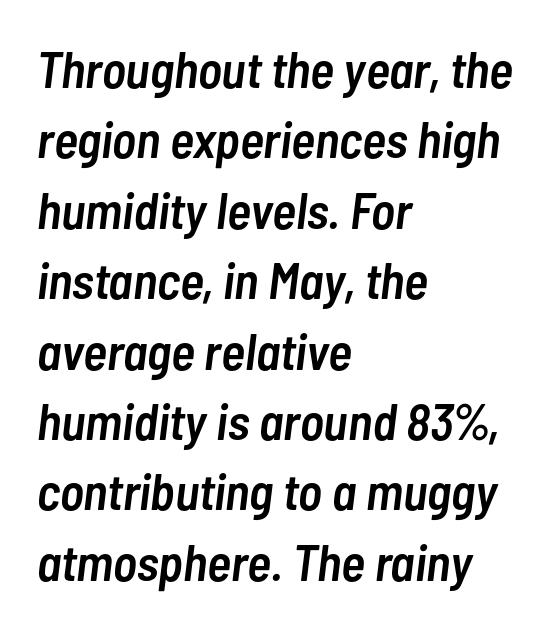
The image shows 51 px semibold, condensed type, italic (leaning right); set left-aligned, normal line spacing (1.38x), normal letter spacing, not underlined; low stroke contrast and a medium x-height.
